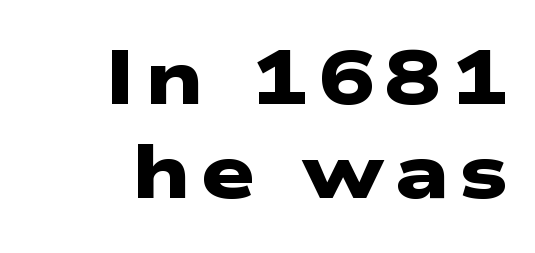
Q: Is the text bold? A: Yes.
Q: Is the typeface a serif or a sans-serif typeface? A: Sans-serif.
Q: Is the text underlined? A: No.
Q: How is the paragraph aligned? A: Right-aligned.
Q: Width (condensed, normal, or wide)? A: Wide.
Q: Stroke contrast? A: Low.
Q: x-height? A: Medium.
Q: Monospaced? A: No.
